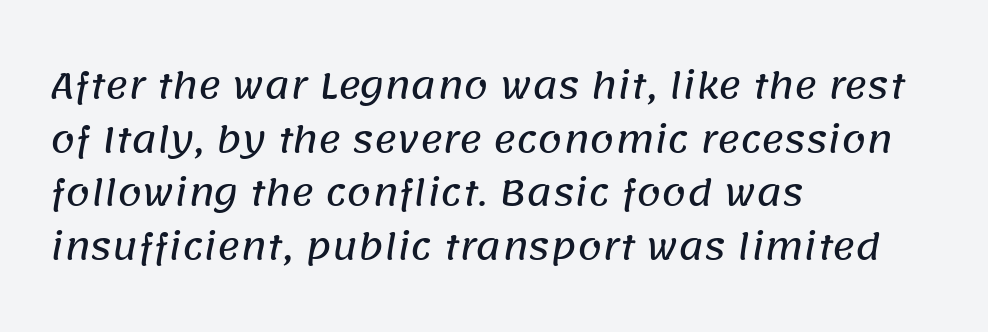
The font family rendered here belongs to the sans-serif group. Line spacing here is normal. Is this a fixed-width face? No — the glyphs have proportional, varying widths. The setting favours the left margin, as ordinary paragraphs usually do. Between one letter and the next there's only the usual sliver of space.
